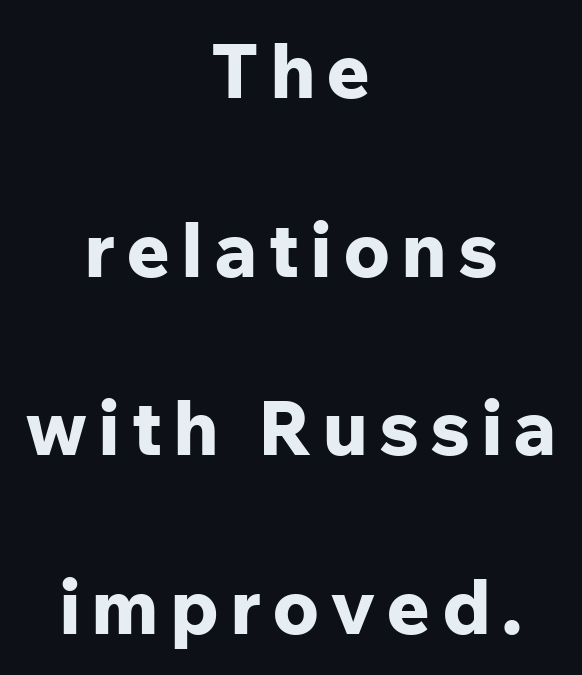
The image shows 76 px bold sans-serif type, upright; set centered, loose line spacing (2.35x), not underlined; low stroke contrast and a medium x-height.
